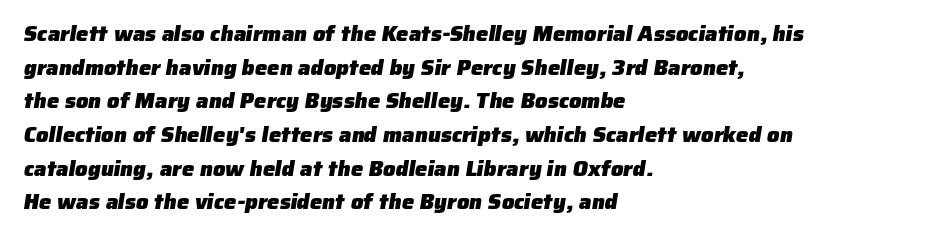
Q: Is the text bold? A: Yes.
Q: Is the text underlined? A: No.
Q: How is the paragraph aligned? A: Left-aligned.
Q: Is the spacing between letters normal or unusually wide? A: Normal.
Q: Is the spacing between lines tight, normal or loose? A: Normal.
